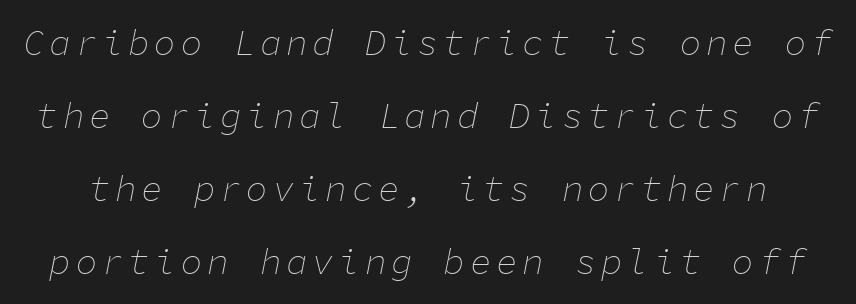
This rendering features lettering with no underline. Stems here are at most as thick as an everyday book face. Honestly, the rows look like they've been pulled way apart. The face used here has a pronounced slope to its letters. Think of a typewriter: that constant character pitch is what you see here.
